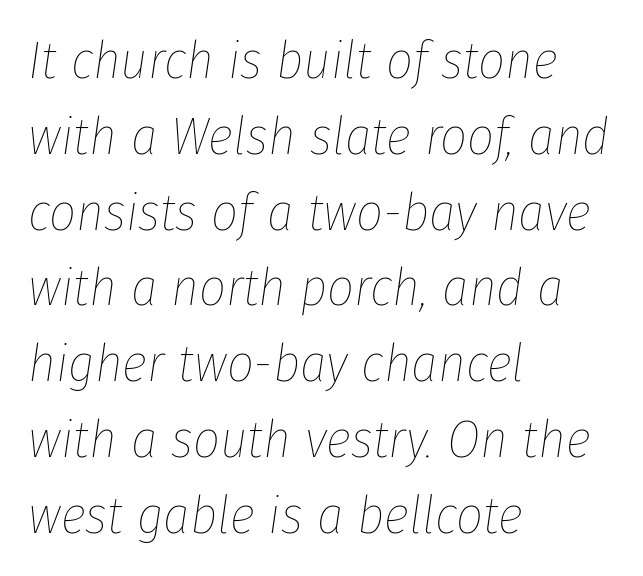
{"italic": "yes", "lean": "right", "slant_degrees": 8, "bold": "no", "weight": "thin", "width": "condensed", "stroke_contrast": "low", "x_height": "medium", "monospaced": "no", "underline": "no", "align": "left", "line_spacing": "normal", "line_spacing_ratio": 1.43, "letter_spacing": "normal", "letter_spacing_em": 0.0, "glyph_px": 53}
